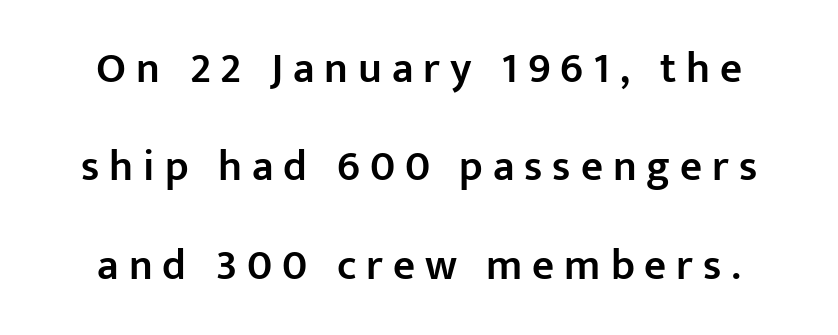
The typeface chosen for these lines omits serifs. In terms of letterspacing, this is a distinctly airy, spread setting. A student would call this center alignment; a typographer would say set centered. The passage shown is typed in a proportional face where columns would drift. Semibold letterforms, between regular and bold.
